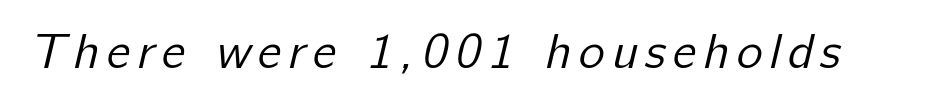
Q: Is the text bold? A: No.
Q: Is the typeface a serif or a sans-serif typeface? A: Sans-serif.
Q: Is the text underlined? A: No.
Q: Width (condensed, normal, or wide)? A: Normal.
Q: Stroke contrast? A: Low.
Q: x-height? A: Medium.
Q: Monospaced? A: No.
